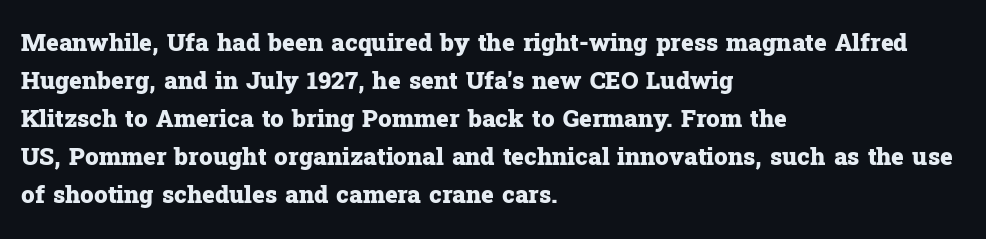
Q: Is the text bold? A: Yes.
Q: Is the text italic (slanted)? A: No, it is upright.
Q: Is the text underlined? A: No.
Q: How is the paragraph aligned? A: Left-aligned.
Q: Is the spacing between letters normal or unusually wide? A: Normal.
Q: Is the spacing between lines tight, normal or loose? A: Normal.
